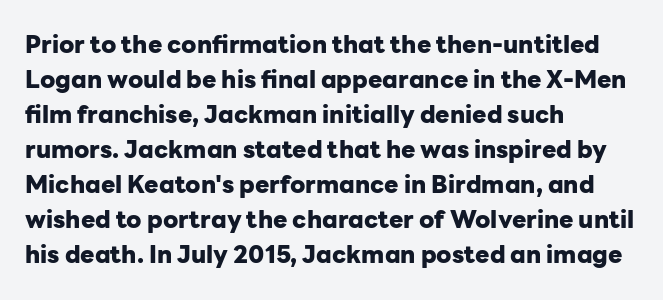
{"italic": "no", "bold": "yes", "underline": "no", "align": "left", "line_spacing": "normal", "line_spacing_ratio": 1.46, "letter_spacing": "normal", "letter_spacing_em": 0.0, "glyph_px": 24}
